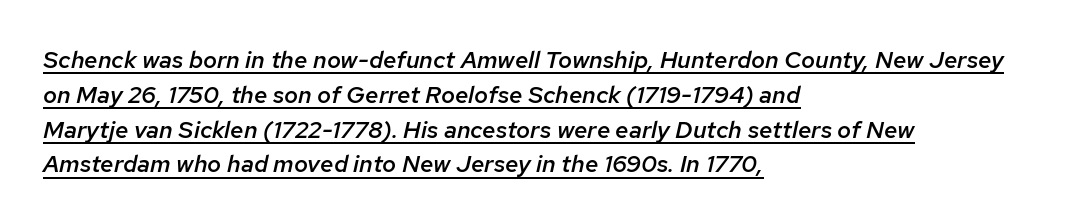
Q: Is the text bold? A: Semi-bold.
Q: Is the text italic (slanted)? A: Yes, it leans right by about 12 degrees.
Q: Is the text underlined? A: Yes.
Q: How is the paragraph aligned? A: Left-aligned.
Q: Is the spacing between letters normal or unusually wide? A: Normal.
Q: Is the spacing between lines tight, normal or loose? A: Normal.
